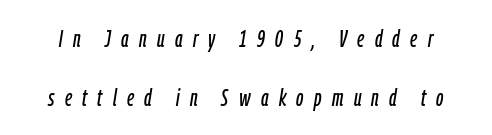
The image shows 24 px text type, italic (leaning right); set loose line spacing (2.45x), unusually wide letter spacing (+0.43 em), not underlined.
